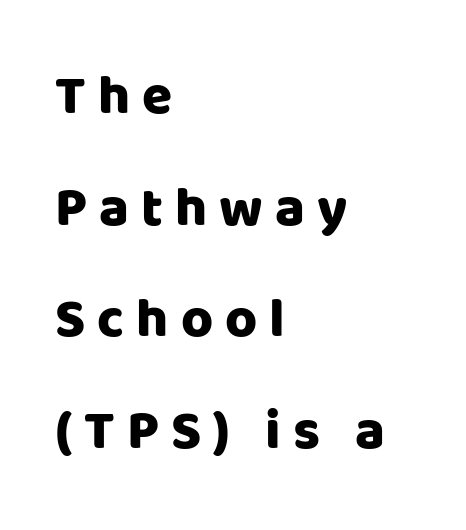
{"serif": "no", "italic": "no", "bold": "yes", "weight": "heavy", "width": "normal", "stroke_contrast": "low", "x_height": "large", "monospaced": "no", "underline": "no", "align": "left", "line_spacing": "loose", "line_spacing_ratio": 2.03, "letter_spacing": "wide", "letter_spacing_em": 0.22, "glyph_px": 55}
